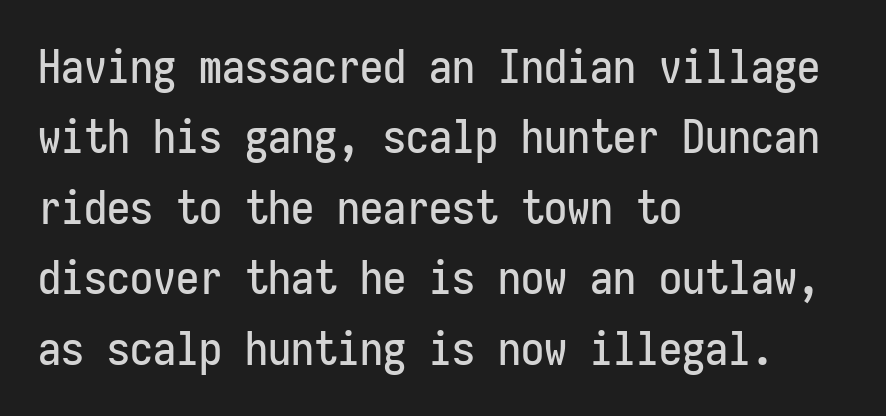
The image shows 46 px condensed sans-serif type, upright, monospaced; set left-aligned, normal line spacing (1.53x), normal letter spacing, not underlined; low stroke contrast and a medium x-height.
